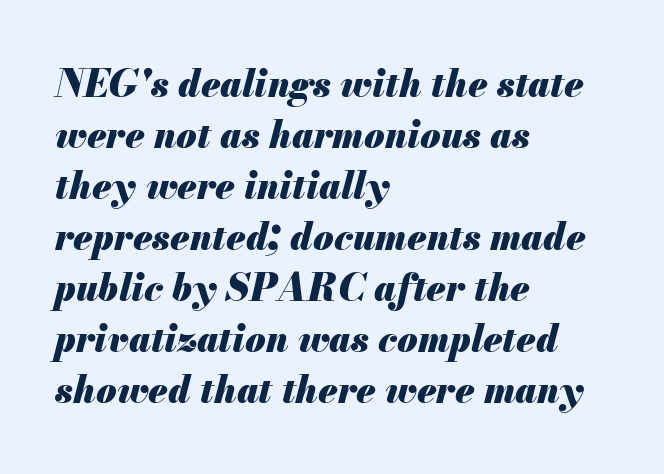
Q: Is the text bold? A: Yes.
Q: Is the text italic (slanted)? A: Yes, it leans right by about 13 degrees.
Q: Is the text underlined? A: No.
Q: How is the paragraph aligned? A: Left-aligned.
Q: Is the spacing between letters normal or unusually wide? A: Normal.
Q: Is the spacing between lines tight, normal or loose? A: Normal.
Q: Width (condensed, normal, or wide)? A: Normal.
Q: Stroke contrast? A: Medium.
Q: x-height? A: Small.
Q: Monospaced? A: No.
